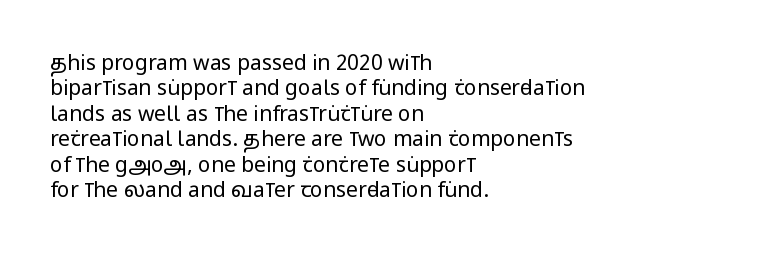
Q: Is the text bold? A: No.
Q: Is the text italic (slanted)? A: No, it is upright.
Q: Is the text underlined? A: No.
Q: How is the paragraph aligned? A: Left-aligned.
Q: Is the spacing between letters normal or unusually wide? A: Normal.
